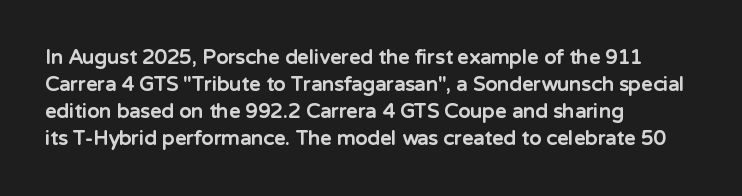
Q: Is the text bold? A: Yes.
Q: Is the text italic (slanted)? A: No, it is upright.
Q: Is the text underlined? A: No.
Q: How is the paragraph aligned? A: Left-aligned.
Q: Is the spacing between letters normal or unusually wide? A: Normal.
Q: Is the spacing between lines tight, normal or loose? A: Normal.
